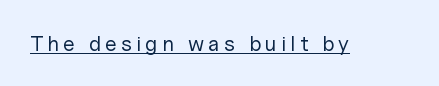
Q: Is the text bold? A: No.
Q: Is the text italic (slanted)? A: No, it is upright.
Q: Is the text underlined? A: Yes.
Q: Is the spacing between letters normal or unusually wide? A: Unusually wide.
